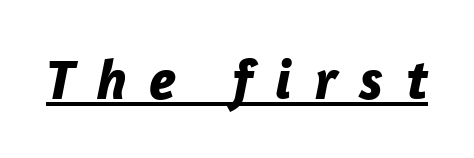
There's an unmistakable incline to the writing here. What decoration does the sample have? An underline. Letter spacing: wide. This is heavy type, rendered in bold. Each letter keeps its own natural width here, so spacing adapts to shape.
